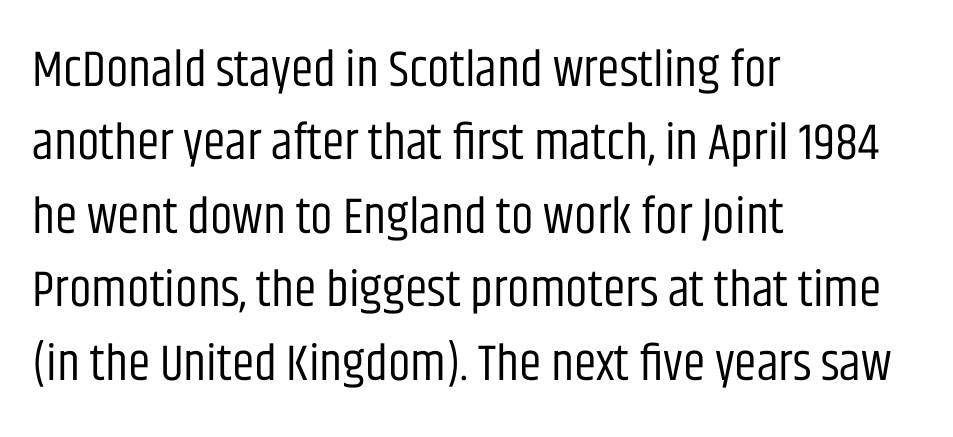
Q: Is the text bold? A: No.
Q: Is the text italic (slanted)? A: No, it is upright.
Q: Is the typeface a serif or a sans-serif typeface? A: Sans-serif.
Q: Is the text underlined? A: No.
Q: How is the paragraph aligned? A: Left-aligned.
Q: Is the spacing between letters normal or unusually wide? A: Normal.
Q: Is the spacing between lines tight, normal or loose? A: Normal.
Q: Width (condensed, normal, or wide)? A: Condensed.
Q: Stroke contrast? A: Low.
Q: x-height? A: Large.
Q: Monospaced? A: No.
